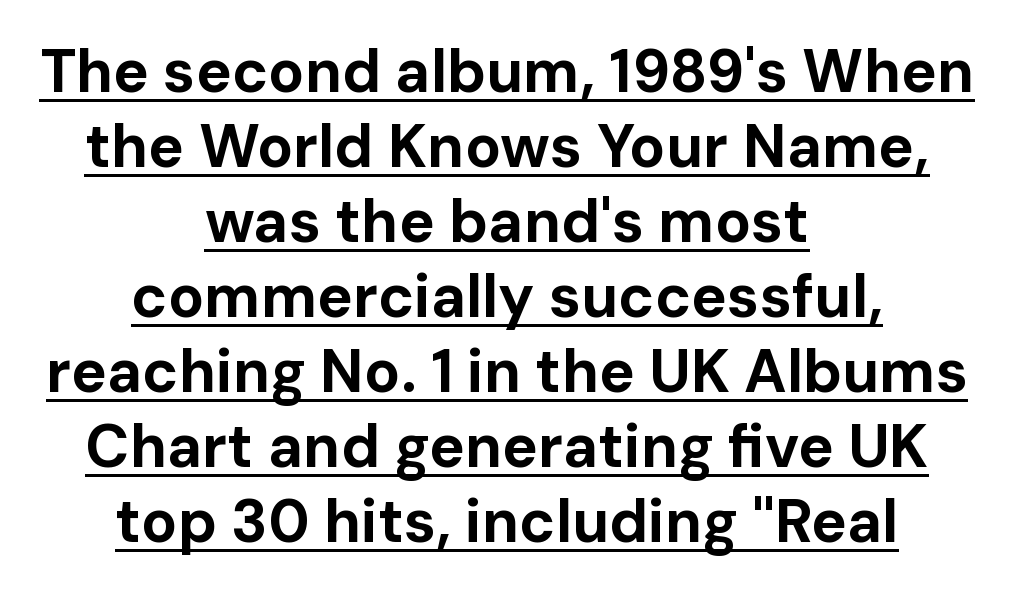
Does the copy run flush right? No — it is centered line by line. The lettering stays uniformly vertical, giving the passage a roman look. These lines are composed in type without serifs. The passage shown is typed in a proportional face where columns would drift. Baseline-to-baseline distance is the conventional proportion of letter height.
